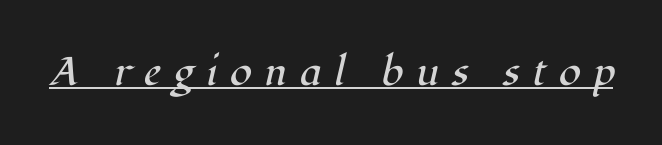
Q: Is the text bold? A: No.
Q: Is the text italic (slanted)? A: Yes, it leans right by about 12 degrees.
Q: Is the typeface a serif or a sans-serif typeface? A: Serif.
Q: Is the text underlined? A: Yes.
Q: Is the spacing between letters normal or unusually wide? A: Unusually wide.
Q: Width (condensed, normal, or wide)? A: Normal.
Q: Stroke contrast? A: High.
Q: x-height? A: Medium.
Q: Monospaced? A: No.
